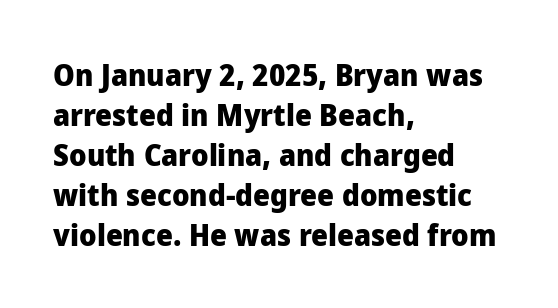
{"serif": "no", "italic": "no", "bold": "yes", "weight": "heavy", "width": "normal", "stroke_contrast": "low", "x_height": "medium", "monospaced": "no", "underline": "no", "align": "left", "line_spacing": "normal", "line_spacing_ratio": 1.33, "letter_spacing": "normal", "letter_spacing_em": 0.0, "glyph_px": 30}
